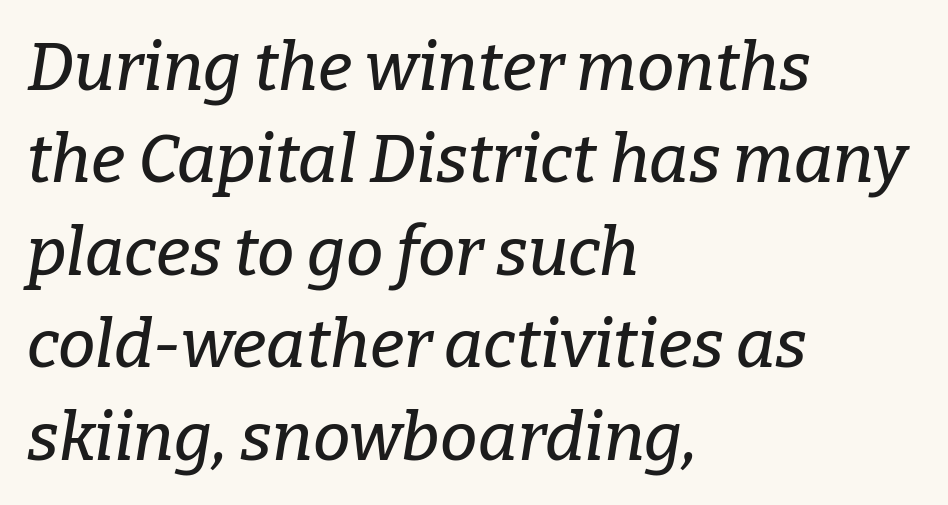
The image shows 67 px serif type, italic (leaning right); set left-aligned, normal line spacing (1.38x), normal letter spacing, not underlined; low stroke contrast and a medium x-height.
